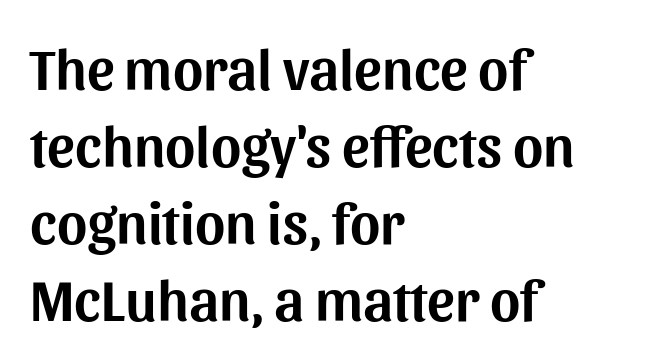
Q: Is the text italic (slanted)? A: No, it is upright.
Q: Is the typeface a serif or a sans-serif typeface? A: Sans-serif.
Q: Is the text underlined? A: No.
Q: How is the paragraph aligned? A: Left-aligned.
Q: Is the spacing between letters normal or unusually wide? A: Normal.
Q: Is the spacing between lines tight, normal or loose? A: Normal.
Q: Width (condensed, normal, or wide)? A: Normal.
Q: Stroke contrast? A: Medium.
Q: x-height? A: Medium.
Q: Monospaced? A: No.
